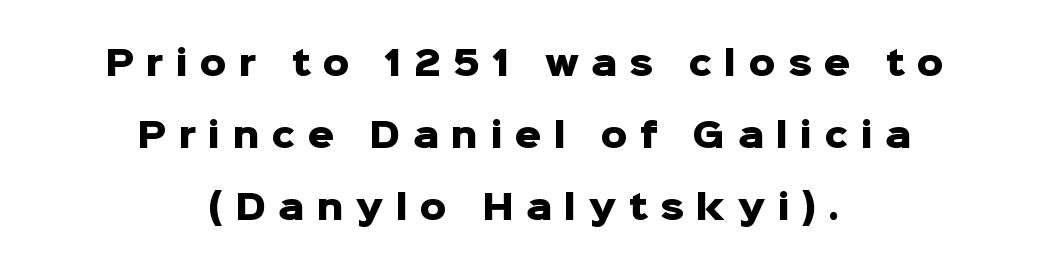
The image shows 33 px heavy sans-serif type, upright; set centered, loose line spacing (2.18x), unusually wide letter spacing (+0.37 em), not underlined; low stroke contrast and a medium x-height.
